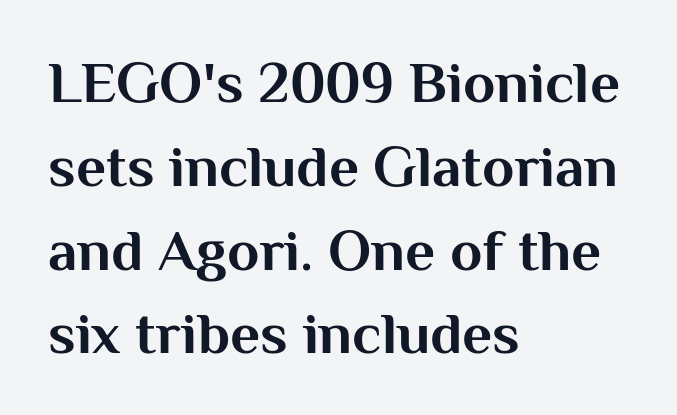
The image shows 59 px bold sans-serif type, upright; set left-aligned, normal line spacing (1.42x), normal letter spacing, not underlined; medium stroke contrast and a medium x-height.
